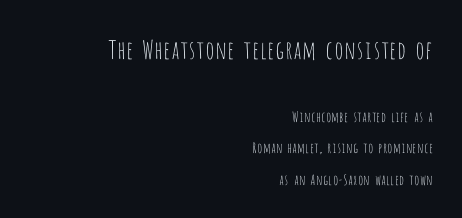
The image shows 25 px text type, upright; set right-aligned, loose line spacing (2.24x), normal letter spacing, not underlined; the first (top) block is 1.79x larger.
